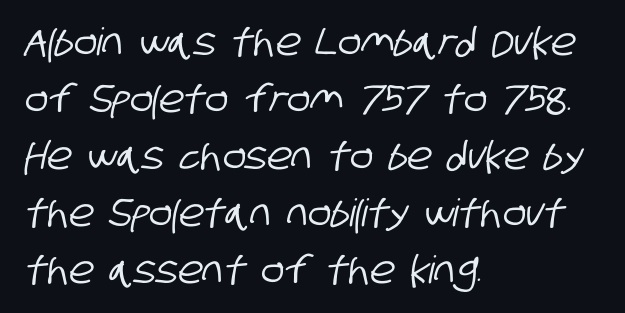
{"serif": "no", "width": "condensed", "stroke_contrast": "low", "x_height": "large", "monospaced": "no", "underline": "no", "align": "left", "line_spacing": "normal", "line_spacing_ratio": 1.5, "letter_spacing": "normal", "letter_spacing_em": 0.0, "glyph_px": 38}
